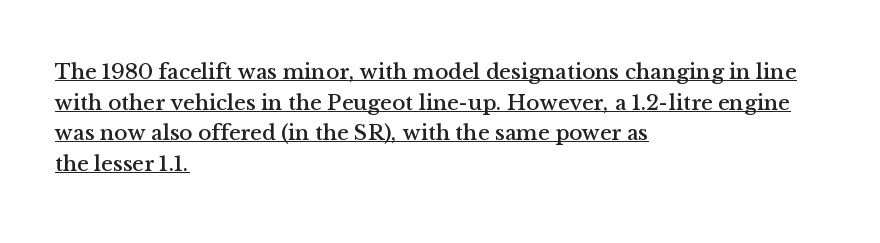
The image shows 22 px text type, upright; set left-aligned, normal line spacing (1.39x), normal letter spacing, underlined.
